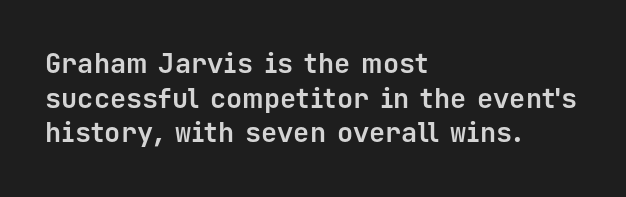
Compared with typical body copy, the letter spacing here is the same. The setting favours the left margin, as ordinary paragraphs usually do. Heft: maximum for text — a bold. Beneath every word, the page is bare. Successive baselines arrive at the customary interval. These lines were composed using upright roman letters.
